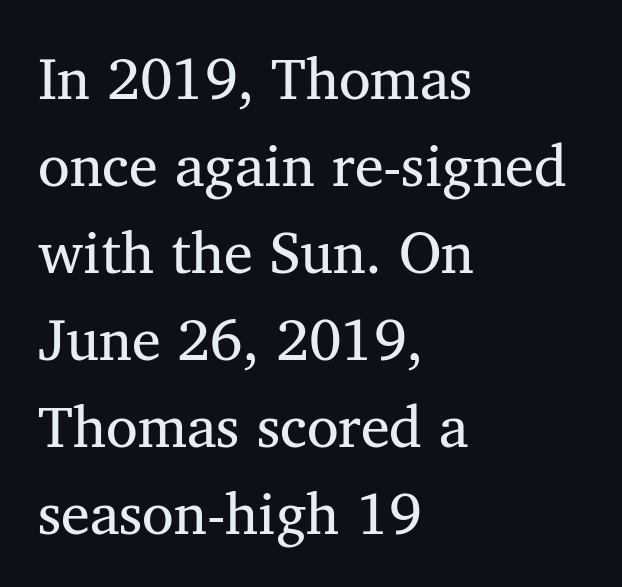
Q: Is the text bold? A: No.
Q: Is the text italic (slanted)? A: No, it is upright.
Q: Is the typeface a serif or a sans-serif typeface? A: Serif.
Q: Is the text underlined? A: No.
Q: How is the paragraph aligned? A: Left-aligned.
Q: Is the spacing between letters normal or unusually wide? A: Normal.
Q: Is the spacing between lines tight, normal or loose? A: Normal.
Q: Width (condensed, normal, or wide)? A: Normal.
Q: Stroke contrast? A: Medium.
Q: x-height? A: Medium.
Q: Monospaced? A: No.
